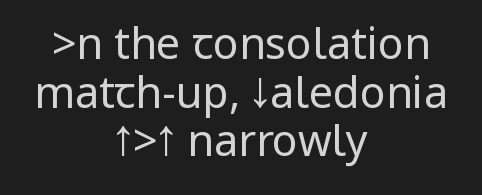
{"serif": "no", "italic": "no", "bold": "no", "weight": "regular", "width": "condensed", "stroke_contrast": "low", "underline": "no", "align": "center", "line_spacing": "tight", "line_spacing_ratio": 1.13, "letter_spacing": "normal", "letter_spacing_em": 0.0, "glyph_px": 43}
